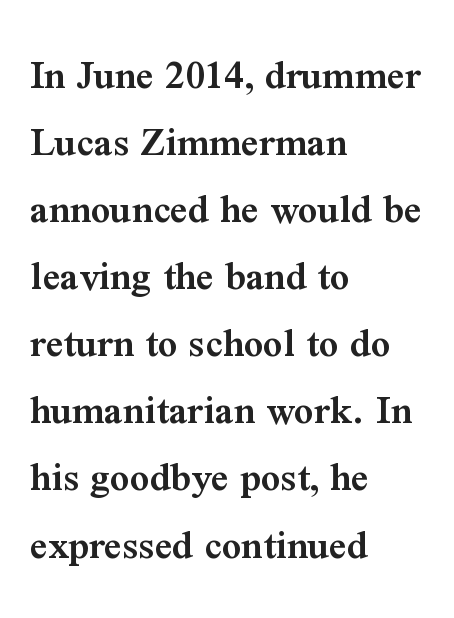
The line texture is even and compact thanks to regular tracking. Casual observation: everything's shoved over to the left. A bit beefed up — I'd call it semibold rather than bold. The glyphs in this specimen are seriffed. Leading matches the norm, producing a regular column.
